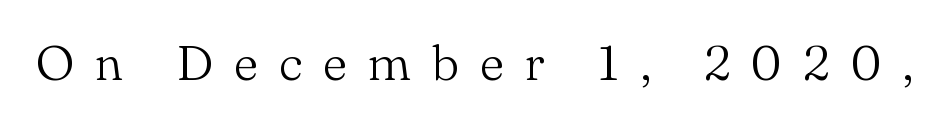
Q: Is the text bold? A: No.
Q: Is the text italic (slanted)? A: No, it is upright.
Q: Is the typeface a serif or a sans-serif typeface? A: Serif.
Q: Is the text underlined? A: No.
Q: Is the spacing between letters normal or unusually wide? A: Unusually wide.
Q: Width (condensed, normal, or wide)? A: Normal.
Q: Stroke contrast? A: Medium.
Q: x-height? A: Small.
Q: Monospaced? A: No.
